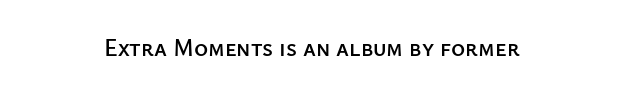
{"italic": "no", "underline": "no", "align": "center", "letter_spacing": "normal", "letter_spacing_em": 0.0, "glyph_px": 24}
